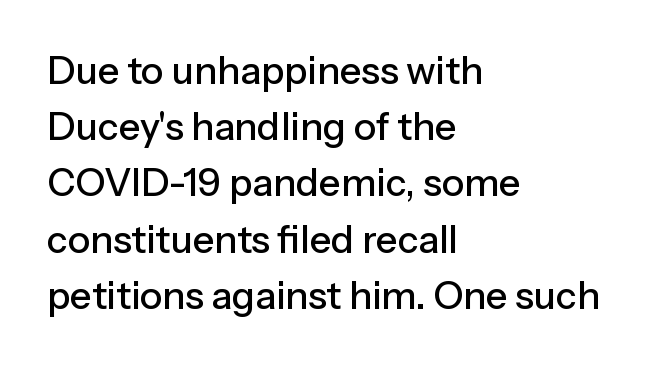
The image shows 38 px sans-serif type, upright; set left-aligned, normal line spacing (1.48x), normal letter spacing, not underlined; low stroke contrast and a medium x-height.
